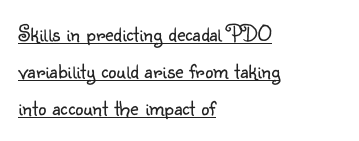
Q: Is the text bold? A: No.
Q: Is the text italic (slanted)? A: No, it is upright.
Q: Is the text underlined? A: Yes.
Q: How is the paragraph aligned? A: Left-aligned.
Q: Is the spacing between letters normal or unusually wide? A: Normal.
Q: Is the spacing between lines tight, normal or loose? A: Normal.
